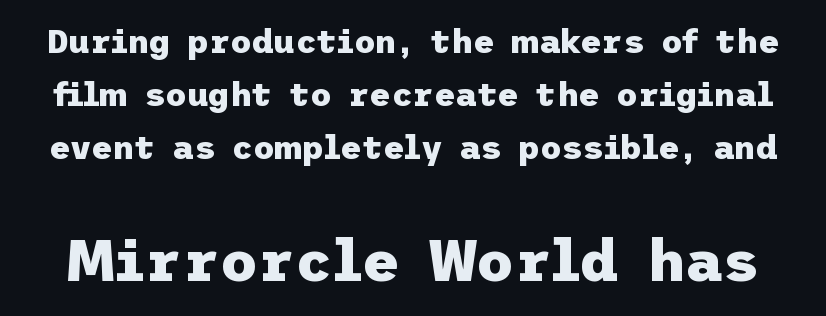
The image shows 58 px heavy sans-serif type, upright; set normal line spacing (1.6x), normal letter spacing, not underlined; the second (bottom) block is 1.76x larger; low stroke contrast and a medium x-height.
